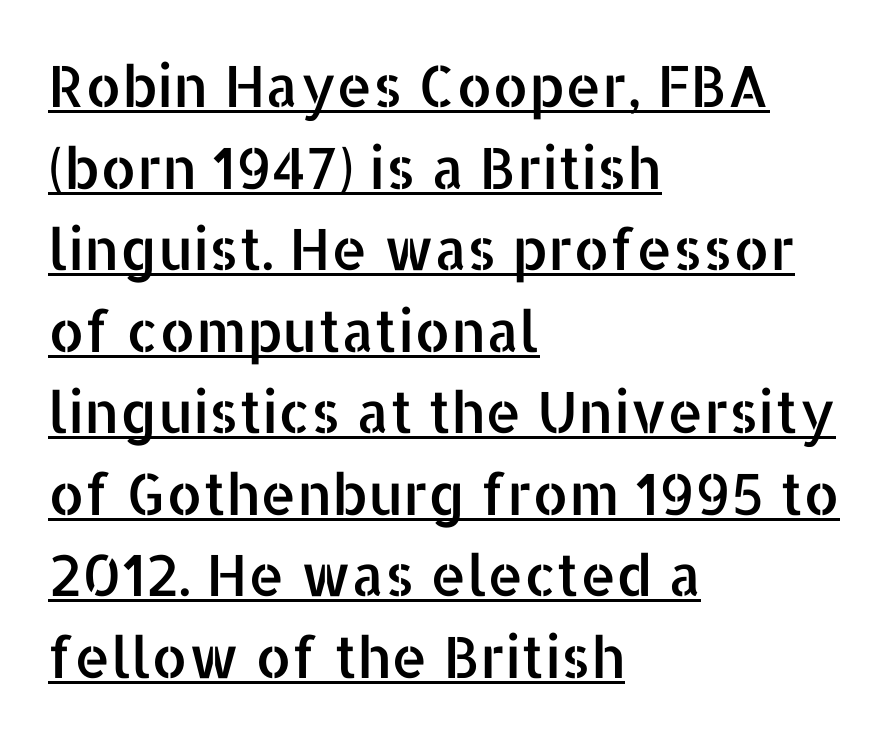
Summary of vertical rhythm: regular, with standard interline spacing. Has an underline been added? It has. Each letter keeps its own natural width here, so spacing adapts to shape. The lettering stays uniformly vertical, giving the passage a roman look. What kind of face is this? One without serifs — a sans.
